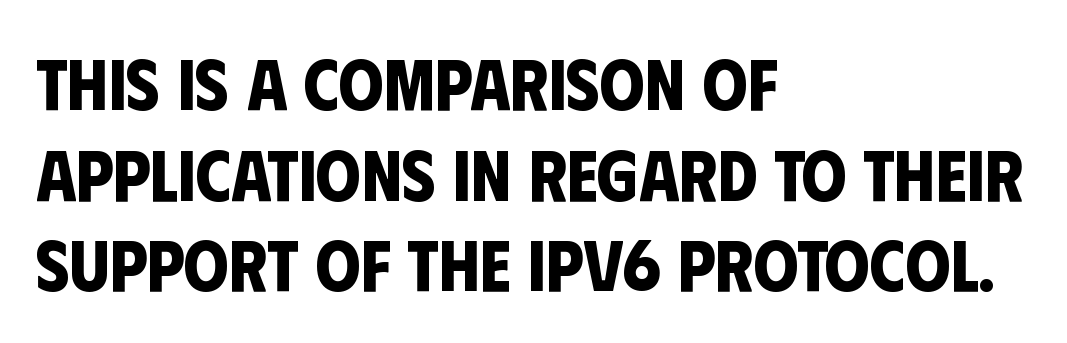
{"serif": "no", "bold": "yes", "weight": "bold", "width": "condensed", "stroke_contrast": "low", "x_height": "large", "monospaced": "no", "underline": "no", "align": "left", "line_spacing": "normal", "line_spacing_ratio": 1.26, "letter_spacing": "normal", "letter_spacing_em": 0.0, "glyph_px": 72}
